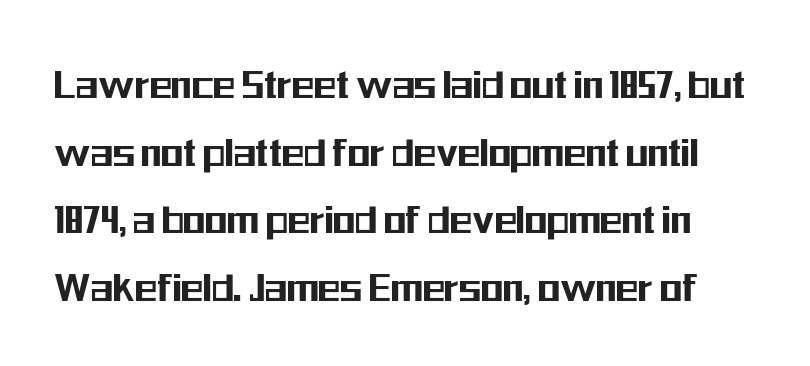
Q: Is the text italic (slanted)? A: No, it is upright.
Q: Is the typeface a serif or a sans-serif typeface? A: Sans-serif.
Q: Is the text underlined? A: No.
Q: Is the spacing between letters normal or unusually wide? A: Normal.
Q: Is the spacing between lines tight, normal or loose? A: Normal.
Q: Width (condensed, normal, or wide)? A: Condensed.
Q: Stroke contrast? A: Medium.
Q: x-height? A: Medium.
Q: Monospaced? A: No.
